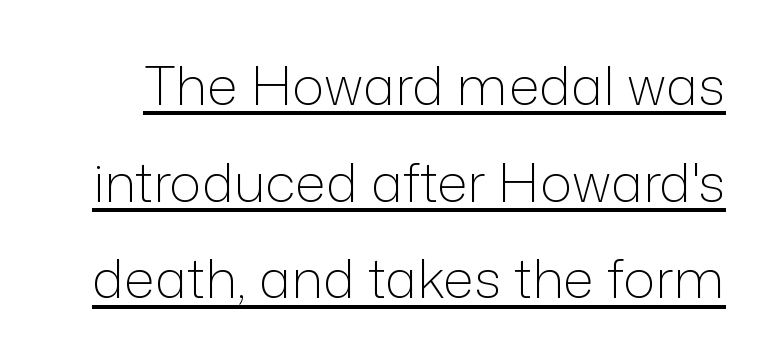
Does the type have serifs? No, each stem ends abruptly. This sample uses an upright cut, with every glyph sitting square on the baseline. Is this a heavy cut? Hardly; it is regular or lighter. Varying glyph widths throughout — classic text-font behaviour. Emphasis is given by a line drawn under the lettering.
